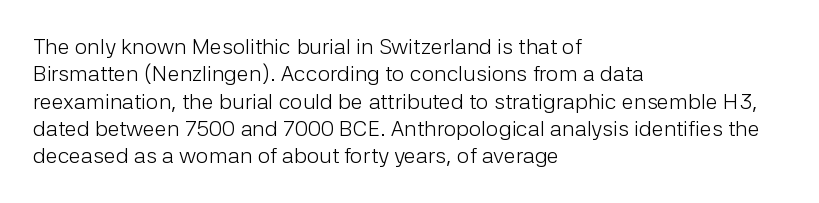
The image shows 22 px text type, upright; set left-aligned, line spacing 1.24x, normal letter spacing, not underlined.
